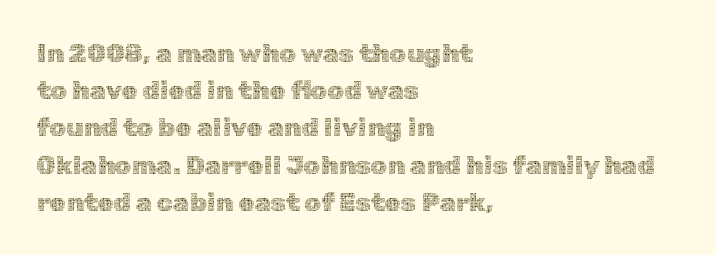
Q: Is the text bold? A: No.
Q: Is the text italic (slanted)? A: No, it is upright.
Q: Is the text underlined? A: No.
Q: How is the paragraph aligned? A: Left-aligned.
Q: Is the spacing between letters normal or unusually wide? A: Normal.
Q: Is the spacing between lines tight, normal or loose? A: Normal.
